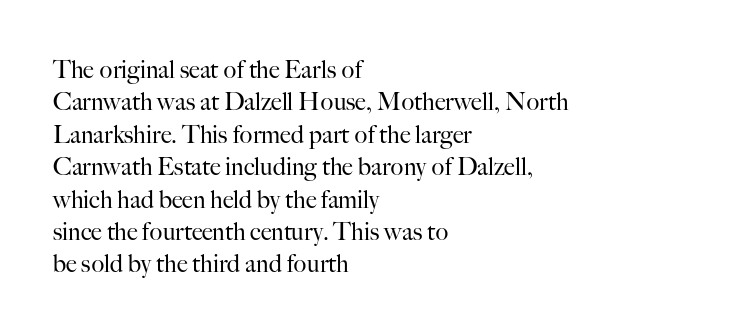
The typesetter chose a ragged-right arrangement here. In terms of letterspacing, this is plain default setting. Descenders hang freely into open space. A typesetter would call this leading conventional body-copy spacing. Stems and bowls with no extra thickness — not bold.
